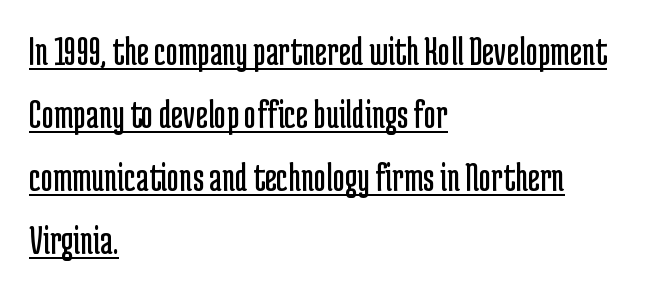
The image shows 42 px regular-weight, condensed sans-serif type, upright; set left-aligned, normal line spacing (1.5x), normal letter spacing, underlined; low stroke contrast and a medium x-height.
